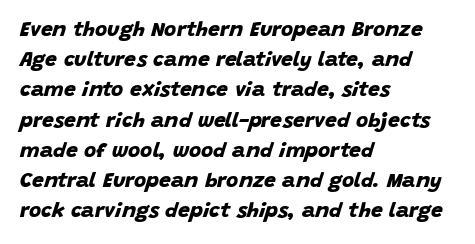
{"bold": "yes", "underline": "no", "align": "left", "line_spacing": "normal", "line_spacing_ratio": 1.44, "letter_spacing": "normal", "letter_spacing_em": 0.0, "glyph_px": 21}
